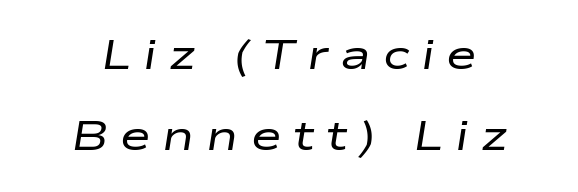
Q: Is the text bold? A: No.
Q: Is the text italic (slanted)? A: Yes, it leans right by about 9 degrees.
Q: Is the text underlined? A: No.
Q: How is the paragraph aligned? A: Centered.
Q: Is the spacing between letters normal or unusually wide? A: Unusually wide.
Q: Is the spacing between lines tight, normal or loose? A: Loose.
Q: Width (condensed, normal, or wide)? A: Wide.
Q: Stroke contrast? A: Low.
Q: x-height? A: Medium.
Q: Monospaced? A: No.
